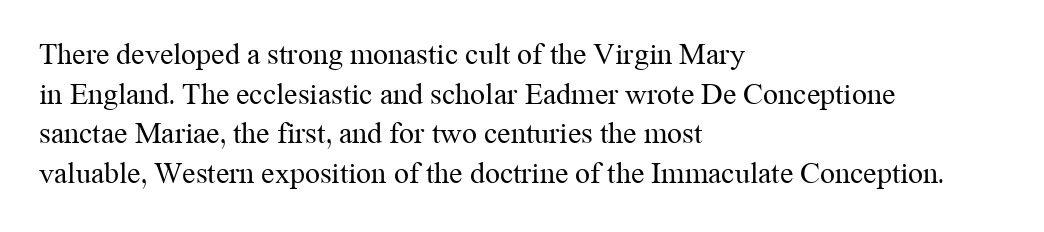
Q: Is the text bold? A: No.
Q: Is the text italic (slanted)? A: No, it is upright.
Q: Is the typeface a serif or a sans-serif typeface? A: Serif.
Q: Is the text underlined? A: No.
Q: How is the paragraph aligned? A: Left-aligned.
Q: Is the spacing between letters normal or unusually wide? A: Normal.
Q: Is the spacing between lines tight, normal or loose? A: Normal.
Q: Width (condensed, normal, or wide)? A: Normal.
Q: Stroke contrast? A: Medium.
Q: x-height? A: Medium.
Q: Monospaced? A: No.
